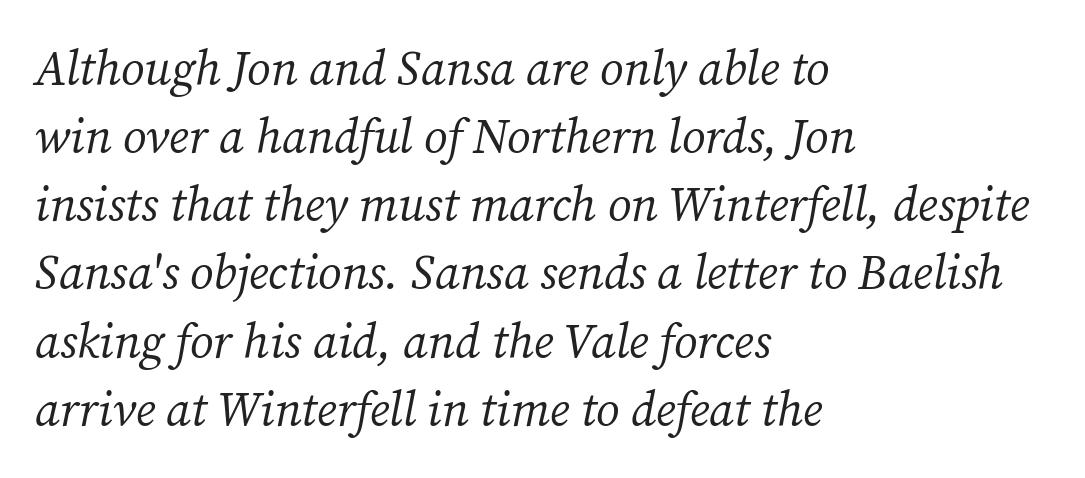
Q: Is the text bold? A: No.
Q: Is the text italic (slanted)? A: Yes, it leans right by about 12 degrees.
Q: Is the typeface a serif or a sans-serif typeface? A: Serif.
Q: Is the text underlined? A: No.
Q: How is the paragraph aligned? A: Left-aligned.
Q: Is the spacing between letters normal or unusually wide? A: Normal.
Q: Is the spacing between lines tight, normal or loose? A: Normal.
Q: Width (condensed, normal, or wide)? A: Normal.
Q: Stroke contrast? A: Medium.
Q: x-height? A: Medium.
Q: Monospaced? A: No.
